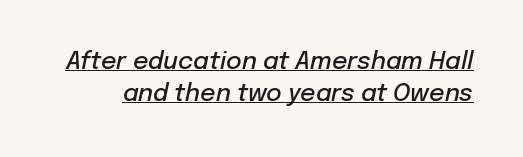
The face used here appears with an underline applied. One glance says typical: line gaps are just what's usual. Strokes here are thickened, but only to semibold level. This sample uses plain, unmodified letter spacing.
